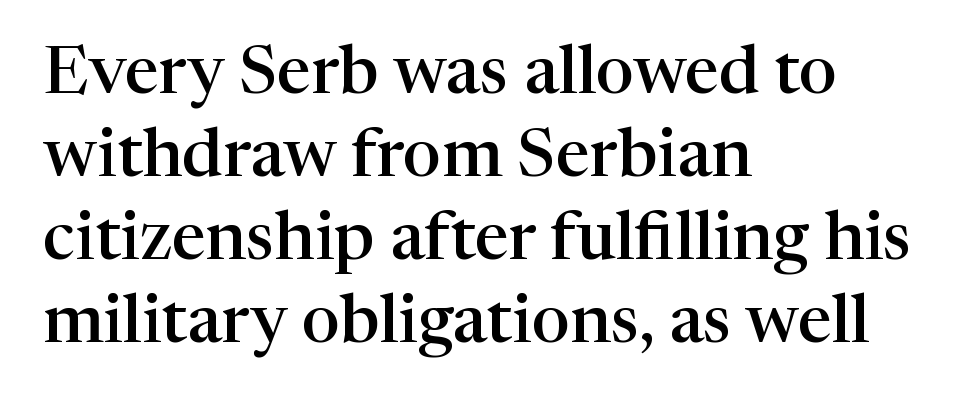
{"serif": "yes", "italic": "no", "bold": "semi", "weight": "semibold", "width": "normal", "stroke_contrast": "high", "x_height": "medium", "monospaced": "no", "underline": "no", "align": "left", "line_spacing_ratio": 1.22, "letter_spacing": "normal", "letter_spacing_em": 0.0, "glyph_px": 68}
